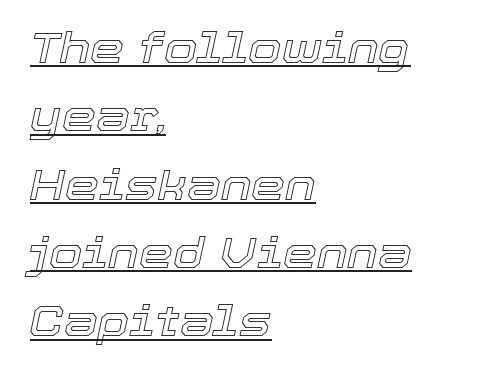
The image shows 43 px text type, italic (leaning right); set left-aligned, normal line spacing (1.59x), normal letter spacing, underlined; a medium x-height.
